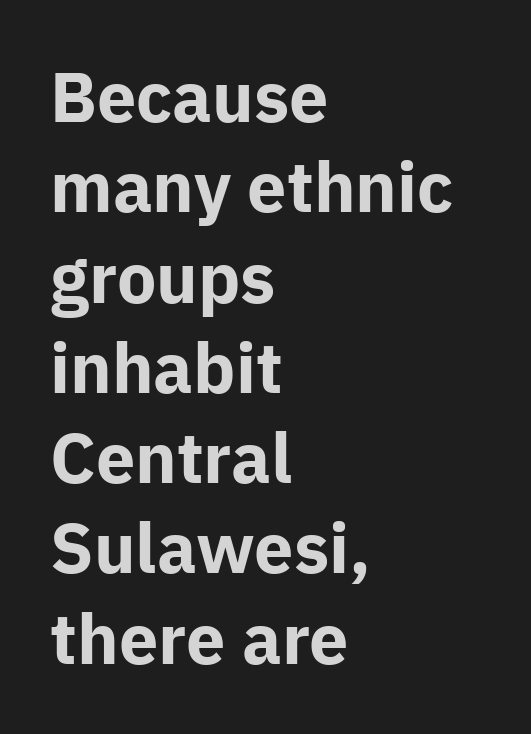
The image shows 70 px bold sans-serif type, upright; set left-aligned, normal line spacing (1.29x), normal letter spacing, not underlined; low stroke contrast and a medium x-height.
